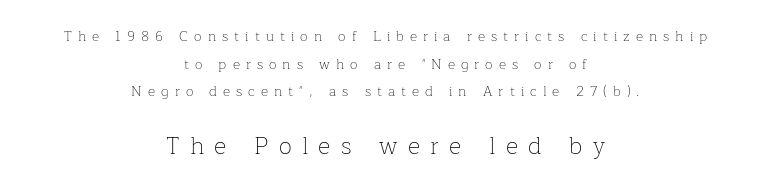
The image shows 24 px text type, upright; set centered, loose line spacing (1.97x), unusually wide letter spacing (+0.43 em), not underlined; the second (bottom) block is 1.71x larger.
